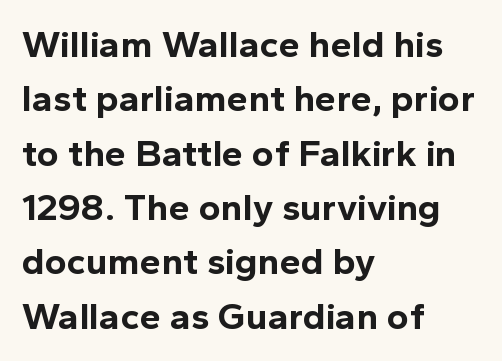
Q: Is the text bold? A: Yes.
Q: Is the text italic (slanted)? A: No, it is upright.
Q: Is the typeface a serif or a sans-serif typeface? A: Sans-serif.
Q: Is the text underlined? A: No.
Q: How is the paragraph aligned? A: Left-aligned.
Q: Is the spacing between letters normal or unusually wide? A: Normal.
Q: Is the spacing between lines tight, normal or loose? A: Normal.
Q: Width (condensed, normal, or wide)? A: Normal.
Q: x-height? A: Medium.
Q: Monospaced? A: No.
